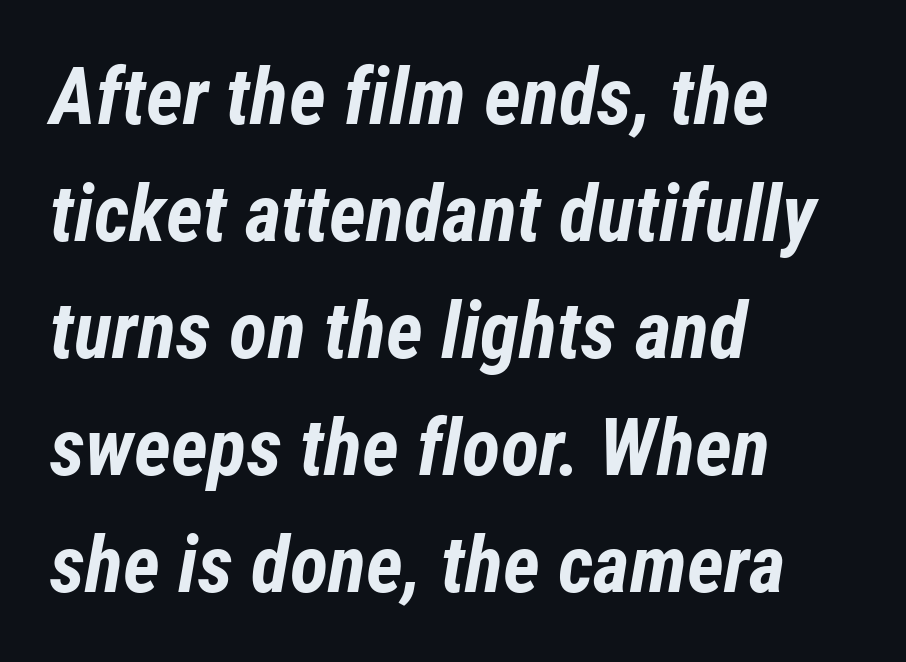
{"italic": "yes", "lean": "right", "slant_degrees": 12, "bold": "yes", "weight": "bold", "width": "condensed", "stroke_contrast": "low", "x_height": "medium", "monospaced": "no", "underline": "no", "align": "left", "line_spacing": "normal", "line_spacing_ratio": 1.48, "letter_spacing": "normal", "letter_spacing_em": 0.0, "glyph_px": 79}
